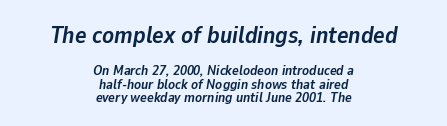
Q: Is the text bold? A: Yes.
Q: Is the text italic (slanted)? A: Yes, it leans right by about 9 degrees.
Q: Is the text underlined? A: No.
Q: How is the paragraph aligned? A: Centered.
Q: Is the spacing between letters normal or unusually wide? A: Normal.
Q: Is the spacing between lines tight, normal or loose? A: Tight.
Q: Which block of text is set in a larger size, the first (top) or the second (bottom)? A: The first (top) one.
